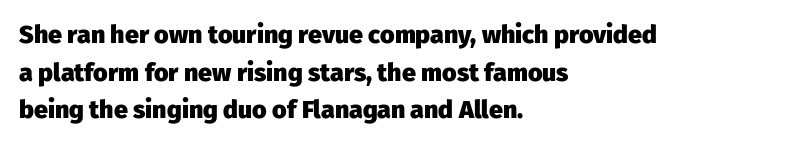
{"italic": "no", "bold": "yes", "underline": "no", "align": "left", "line_spacing": "normal", "line_spacing_ratio": 1.51, "letter_spacing": "normal", "letter_spacing_em": 0.0, "glyph_px": 25}
